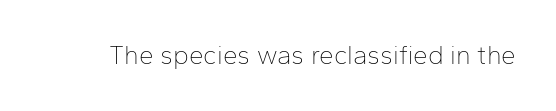
A roman cut, with each character standing at attention. Decoration check: the copy has no underline. The gaps between neighbouring characters are ordinary and unremarkable. Bold? No — there's no thickening of the strokes.
